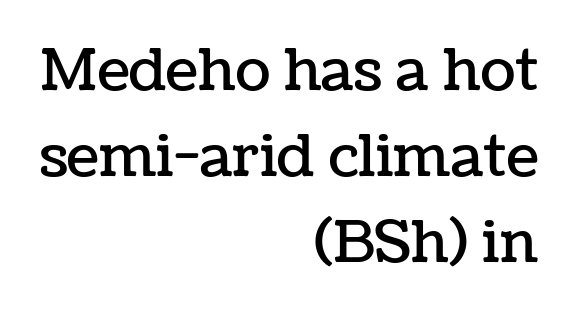
The image shows 58 px text type, upright; set right-aligned, normal line spacing (1.48x), normal letter spacing, not underlined; low stroke contrast and a medium x-height.
